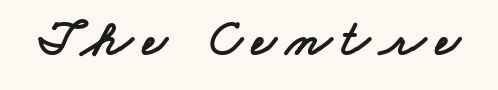
{"serif": "no", "width": "wide", "stroke_contrast": "low", "x_height": "small", "monospaced": "no", "underline": "no", "glyph_px": 53}
